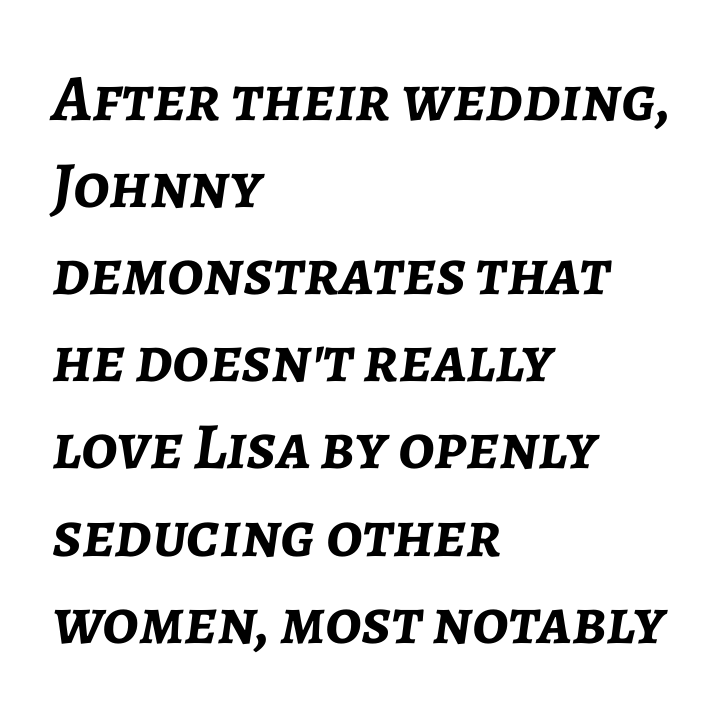
Check under the words: just untouched page. Heavy, bold letterforms. Compared with typical paragraphs, the rows here are spaced about the same. There is no visible air inserted between adjacent glyphs.
